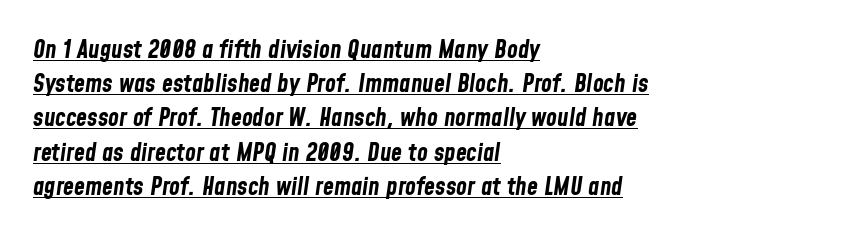
The ragged edge is on the right, which tells us the setting is flush left. Compared with typical paragraphs, the rows here are spaced about the same. Thick stems and heavy bowls — unmistakably bold. The specimen includes a rule beneath the text block's lines.
